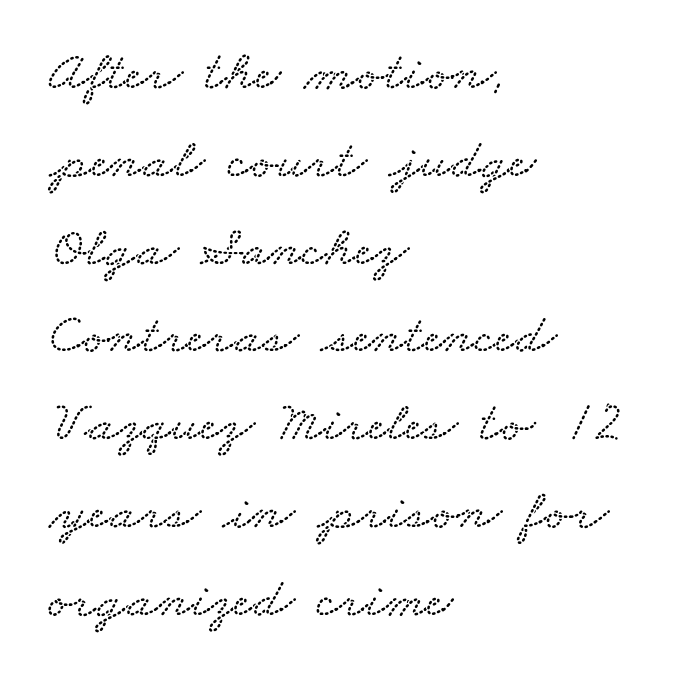
Q: Is the text underlined? A: No.
Q: How is the paragraph aligned? A: Left-aligned.
Q: Is the spacing between letters normal or unusually wide? A: Normal.
Q: Is the spacing between lines tight, normal or loose? A: Normal.
Q: Width (condensed, normal, or wide)? A: Wide.
Q: Stroke contrast? A: Low.
Q: x-height? A: Small.
Q: Monospaced? A: No.
